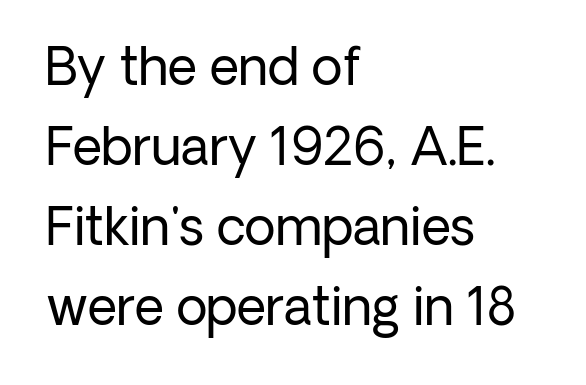
Left-aligned paragraph, ragged on the right. The line texture is even and compact thanks to regular tracking. Does the leading feel generous? No, just average. The letters carry no serifs — their stems end cleanly without finishing strokes. Bold? No — there's no thickening of the strokes.
